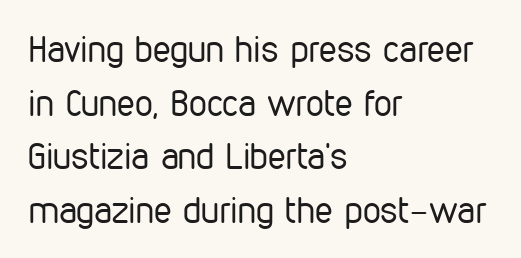
The image shows 36 px regular-weight, condensed sans-serif type, upright; set left-aligned, normal line spacing (1.49x), normal letter spacing, not underlined; low stroke contrast and a medium x-height.
